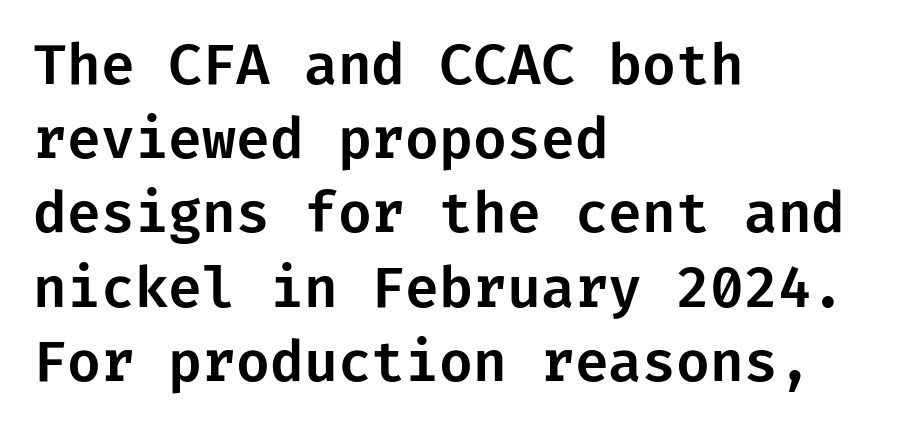
{"serif": "no", "italic": "no", "width": "normal", "stroke_contrast": "low", "x_height": "medium", "underline": "no", "align": "left", "line_spacing": "normal", "line_spacing_ratio": 1.35, "letter_spacing": "normal", "letter_spacing_em": 0.0, "glyph_px": 55}
